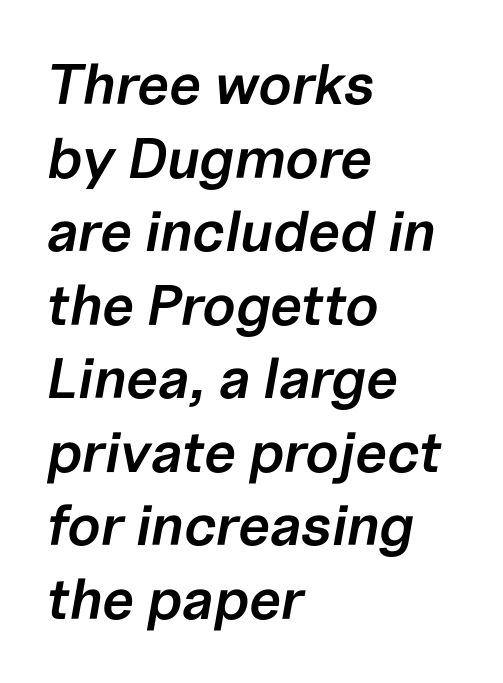
What stands out about the letter spacing? Nothing — it is the standard amount. This rendering features lettering with no underline. An italicized treatment has been applied to the whole sample. A bit beefed up — I'd call it semibold rather than bold. The rendering uses natural spacing where letterforms have individual widths.
